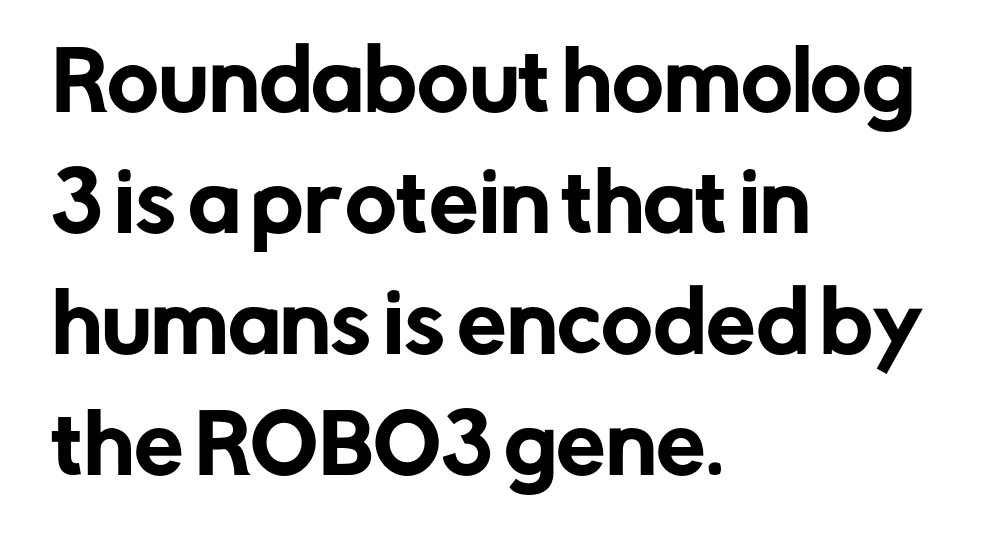
{"serif": "no", "italic": "no", "width": "normal", "stroke_contrast": "low", "x_height": "medium", "monospaced": "no", "underline": "no", "align": "left", "line_spacing": "normal", "line_spacing_ratio": 1.53, "letter_spacing": "normal", "letter_spacing_em": 0.0, "glyph_px": 79}
